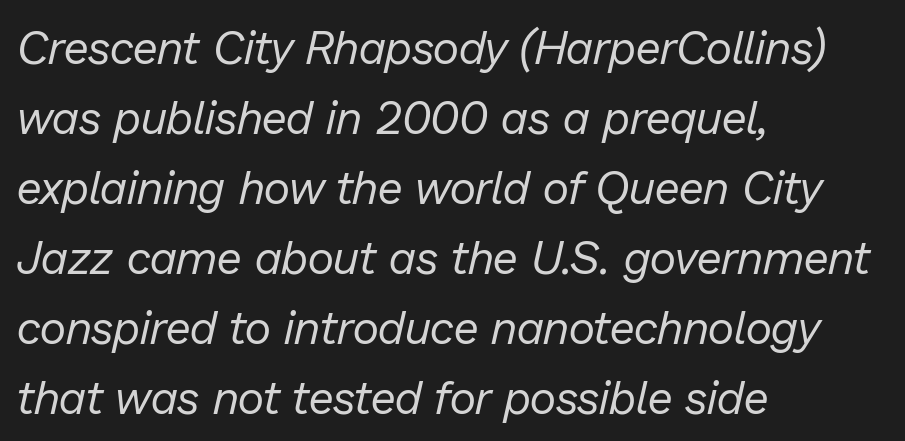
Q: Is the text bold? A: No.
Q: Is the text italic (slanted)? A: Yes, it leans right by about 13 degrees.
Q: Is the text underlined? A: No.
Q: How is the paragraph aligned? A: Left-aligned.
Q: Is the spacing between letters normal or unusually wide? A: Normal.
Q: Is the spacing between lines tight, normal or loose? A: Normal.
Q: Width (condensed, normal, or wide)? A: Normal.
Q: Stroke contrast? A: Low.
Q: x-height? A: Medium.
Q: Monospaced? A: No.
